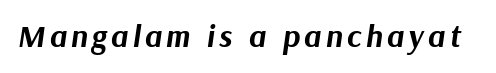
Caption: bold face, heavy strokes. The lettering tilts uniformly, giving the passage an italic look. The gap between lines stays unmarked. A typesetter would call this proportional, since set widths differ per character.
